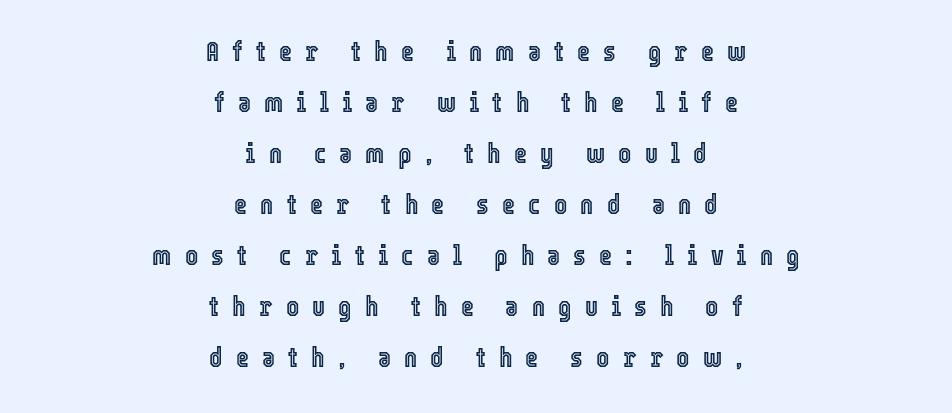
{"italic": "no", "width": "condensed", "x_height": "medium", "monospaced": "no", "underline": "no", "align": "center", "line_spacing_ratio": 1.82, "letter_spacing": "wide", "letter_spacing_em": 0.47, "glyph_px": 28}
